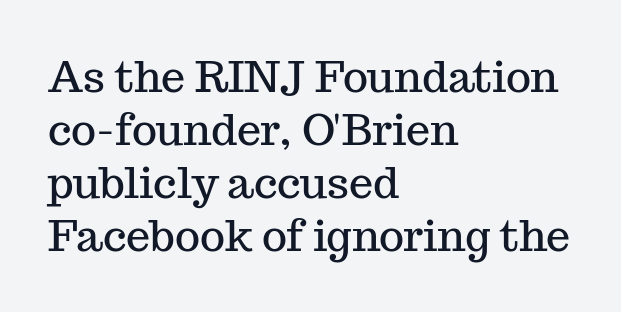
The image shows 43 px serif type, upright; set left-aligned, line spacing 1.23x, normal letter spacing, not underlined; medium stroke contrast and a medium x-height.
